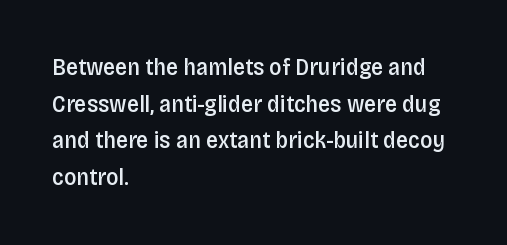
If you drew a line through each stem, it would be perfectly vertical. Each line starts at the same left margin while the right side varies. The string is rendered with underlining switched off. In terms of weight, the rendering is demibold, just under bold.
